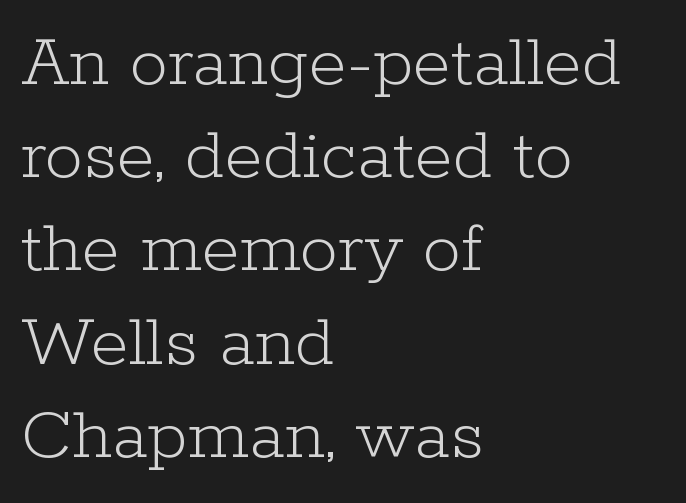
{"serif": "yes", "italic": "no", "bold": "no", "weight": "light", "width": "normal", "stroke_contrast": "low", "x_height": "medium", "monospaced": "no", "underline": "no", "align": "left", "line_spacing_ratio": 1.21, "letter_spacing": "normal", "letter_spacing_em": 0.0, "glyph_px": 77}
